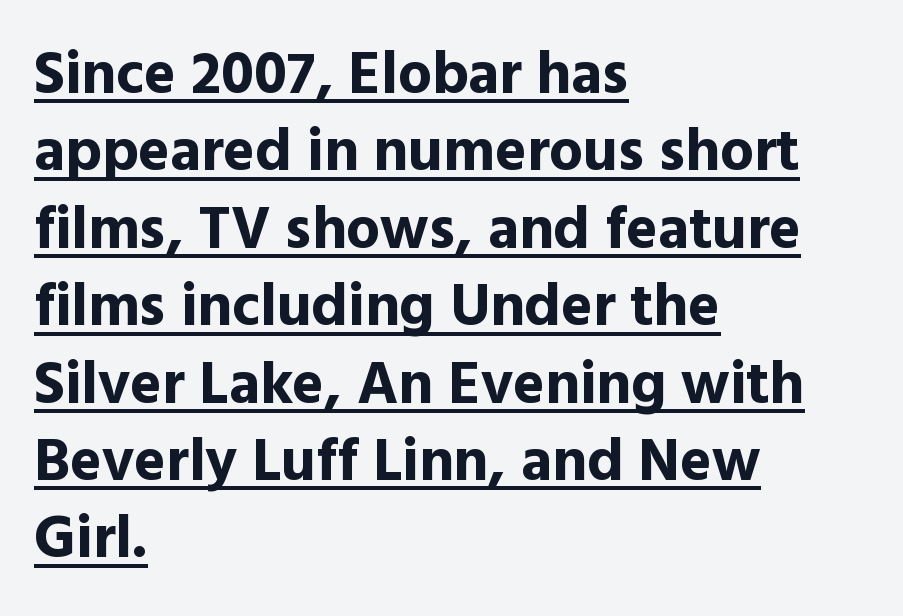
The image shows 60 px bold sans-serif type, upright; set left-aligned, normal line spacing (1.29x), normal letter spacing, underlined; a medium x-height.
